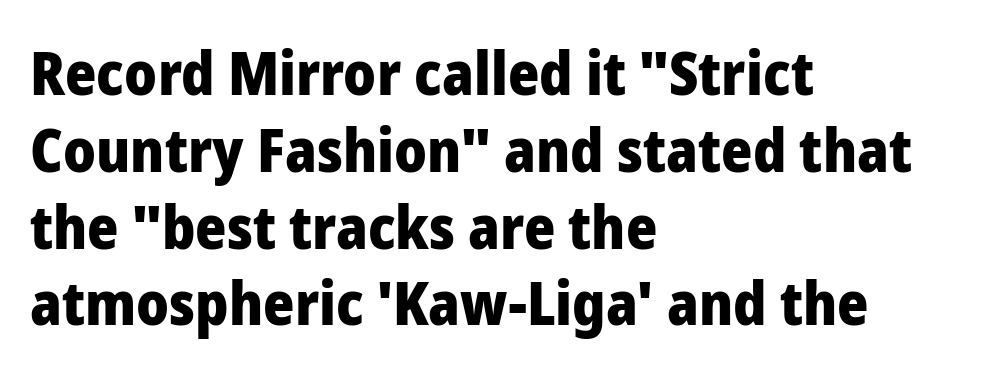
Caption: standard tracking, unaltered. This sample uses a sans-serif face. Leading matches the norm, producing a regular column. The letters stand straight up with perfectly vertical stems. Note the varied advance widths — an 'i' is clearly narrower than an 'm'. Horizontally, the lines are justified to the leading edge only.
